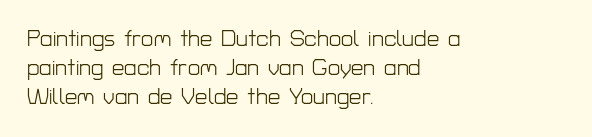
The image shows 22 px text type, upright; set left-aligned, normal line spacing (1.31x), normal letter spacing, not underlined.
